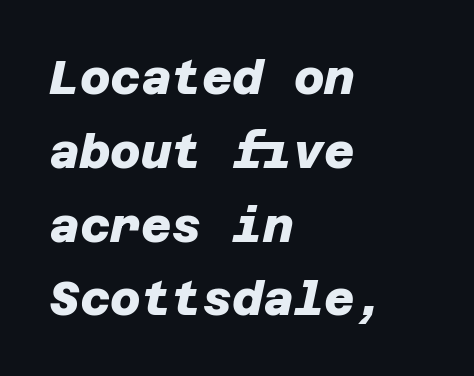
The image shows 47 px heavy sans-serif type; set left-aligned, normal line spacing (1.57x), normal letter spacing, not underlined; low stroke contrast and a large x-height.
